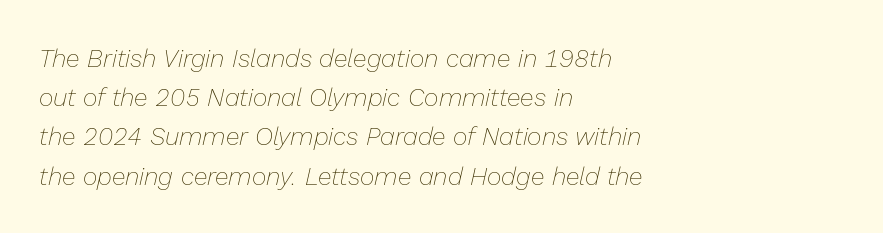
Line starts are locked; line ends wander. On a weight scale, this lands at 450 or below. Rendered with sloped, italic letterforms. The rows are spaced the way most documents space them.
